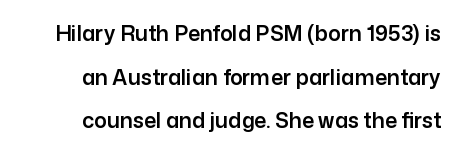
{"italic": "no", "underline": "no", "align": "right", "line_spacing": "loose", "line_spacing_ratio": 2.08, "letter_spacing": "normal", "letter_spacing_em": 0.0, "glyph_px": 21}
